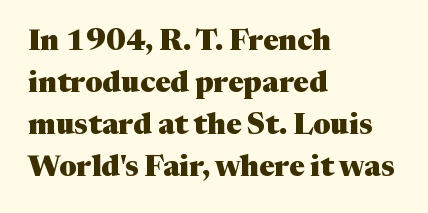
The image shows 29 px heavy serif type, upright; set left-aligned, normal line spacing (1.45x), normal letter spacing, not underlined; medium stroke contrast and a medium x-height.
